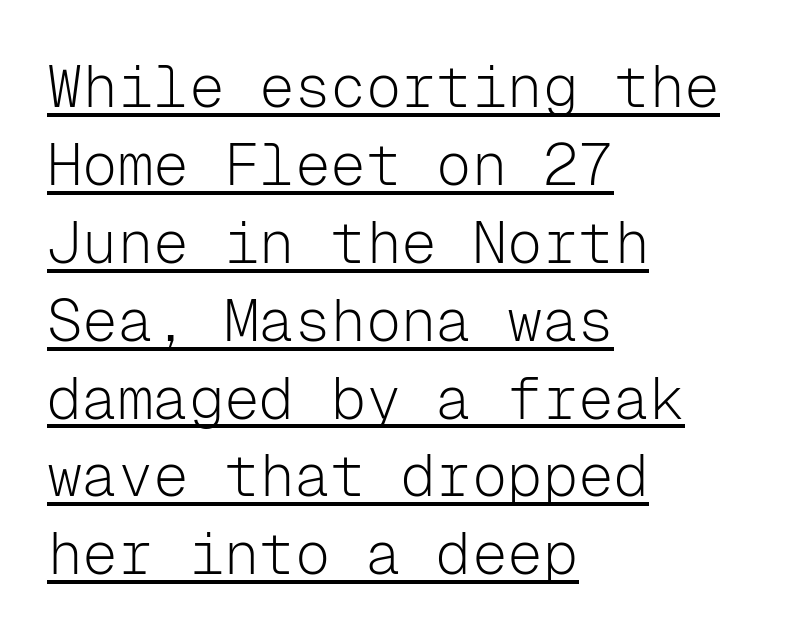
Q: Is the text bold? A: No.
Q: Is the text italic (slanted)? A: No, it is upright.
Q: Is the typeface a serif or a sans-serif typeface? A: Sans-serif.
Q: Is the text underlined? A: Yes.
Q: How is the paragraph aligned? A: Left-aligned.
Q: Is the spacing between letters normal or unusually wide? A: Normal.
Q: Is the spacing between lines tight, normal or loose? A: Normal.
Q: Width (condensed, normal, or wide)? A: Normal.
Q: Stroke contrast? A: Low.
Q: x-height? A: Medium.
Q: Monospaced? A: Yes.
